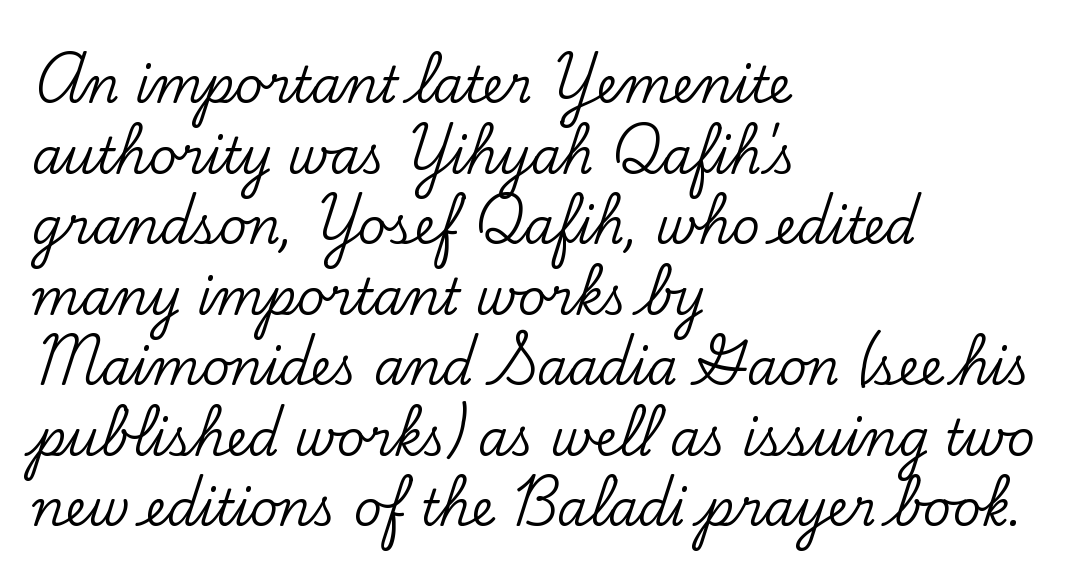
The image shows 49 px serif type; set left-aligned, normal line spacing (1.44x), normal letter spacing, not underlined; low stroke contrast and a small x-height.
